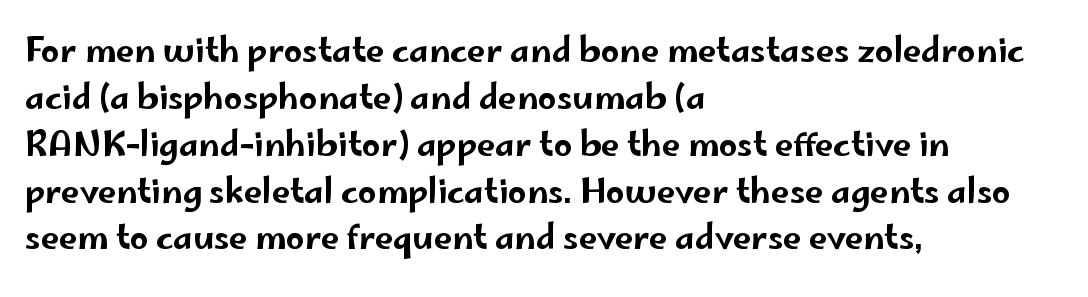
A clean baseline with only descenders dipping below it. The rendering uses a moderate line-height, typical for paragraphs. A typesetter would call this zero additional tracking. Which margin do the lines hug? The left one — the right edge is uneven. Are there feet on the stems? There aren't — it's a sans. Unlike italic type, these characters show no tilt at all.
